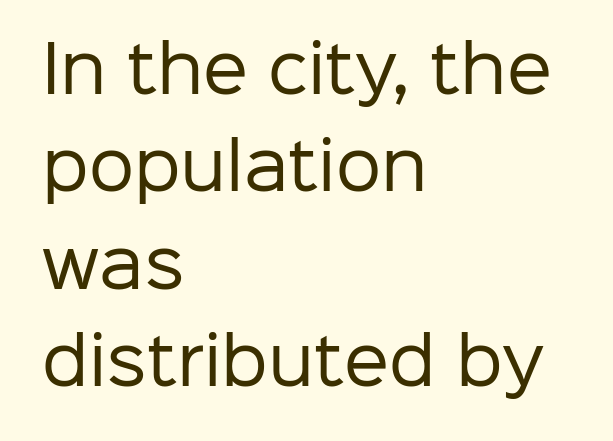
The image shows 64 px regular-weight sans-serif type, upright; set left-aligned, normal line spacing (1.52x), normal letter spacing, not underlined; low stroke contrast and a medium x-height.
